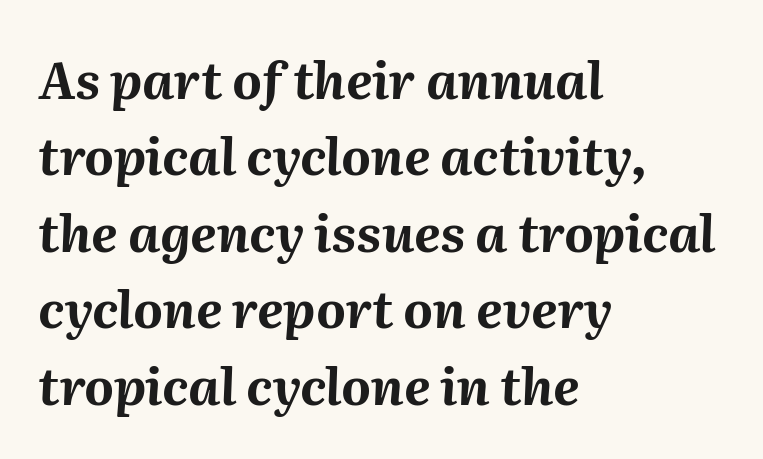
This rendering uses left alignment, leaving the right contour irregular. Words float on clear page, feet unadorned. Students, this is bold: see how much ink each stroke carries. Characters follow at the spacing the type designer built in.
